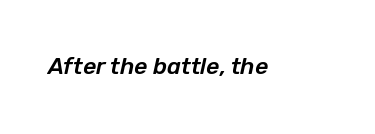
{"italic": "yes", "lean": "right", "slant_degrees": 12, "underline": "no", "letter_spacing": "normal", "letter_spacing_em": 0.0, "glyph_px": 23}
